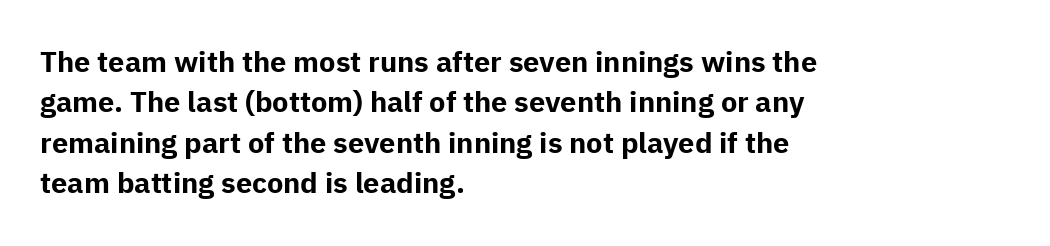
The image shows 29 px bold sans-serif type, upright; set left-aligned, normal line spacing (1.39x), normal letter spacing, not underlined; low stroke contrast and a medium x-height.
